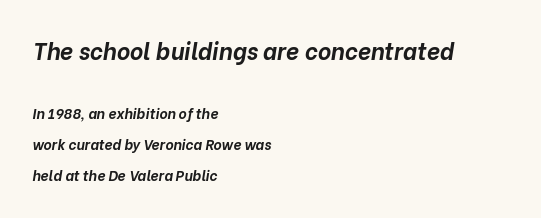
The image shows 23 px bold type, italic (leaning right); set left-aligned, loose line spacing (2.23x), normal letter spacing, not underlined; the first (top) block is 1.64x larger.
